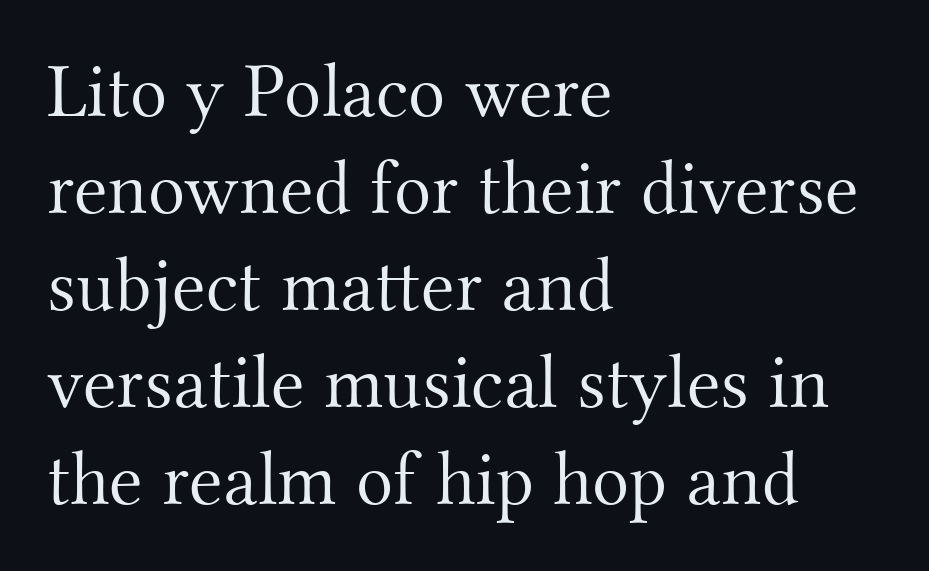
The image shows 77 px light serif type, upright; set left-aligned, normal line spacing (1.26x), normal letter spacing, not underlined; medium stroke contrast and a small x-height.
